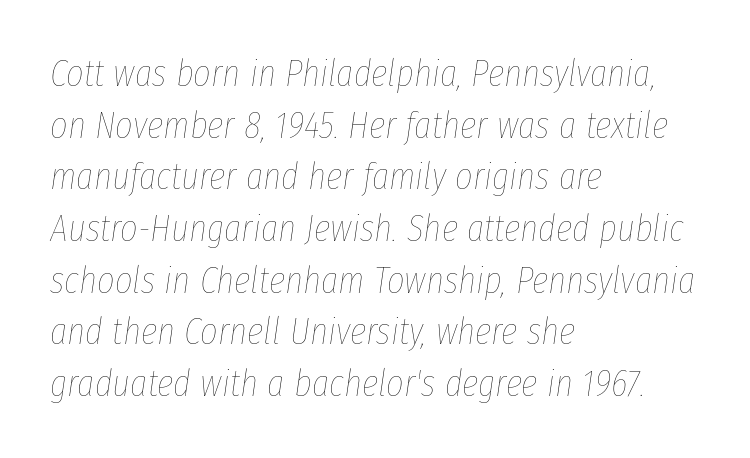
The space between consecutive lines is moderate. The lines in this sample share a left origin and differ only in where they stop. Inter-character spacing is left at the font's built-in metrics. A typesetter would call this proportional, since set widths differ per character.
